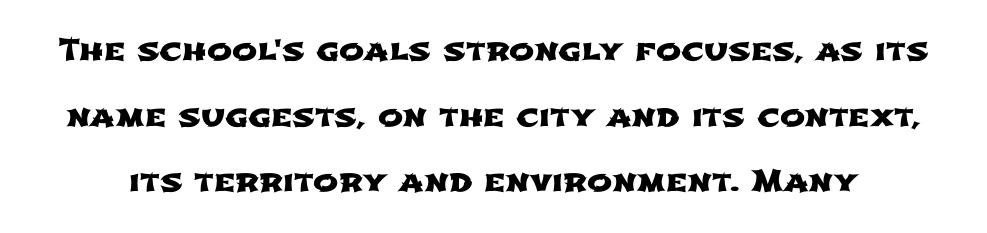
{"serif": "no", "width": "wide", "stroke_contrast": "low", "x_height": "medium", "monospaced": "no", "underline": "no", "line_spacing": "loose", "line_spacing_ratio": 2.19, "letter_spacing": "normal", "letter_spacing_em": 0.0, "glyph_px": 30}
